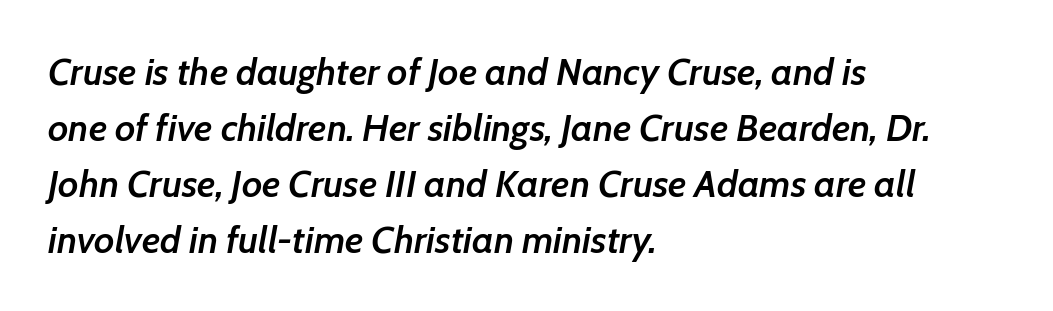
The image shows 38 px semibold type, italic (leaning right); set left-aligned, normal line spacing (1.47x), normal letter spacing, not underlined; low stroke contrast and a medium x-height.
